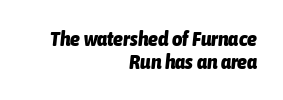
A dark, heavy texture on the line: the type is bold. Would a proofreader flag this as italicized? Yes. Leading is clearly below the norm, producing a dense column. Line endings align vertically; line beginnings do not. Does extra space separate the letters? No, they use regular spacing.
